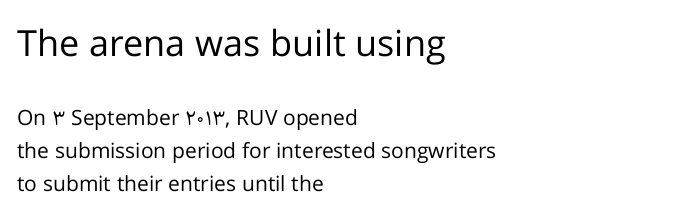
The image shows 36 px regular-weight sans-serif type, upright; set left-aligned, normal line spacing (1.57x), normal letter spacing, not underlined; the first (top) block is 1.71x larger; low stroke contrast and a medium x-height.
